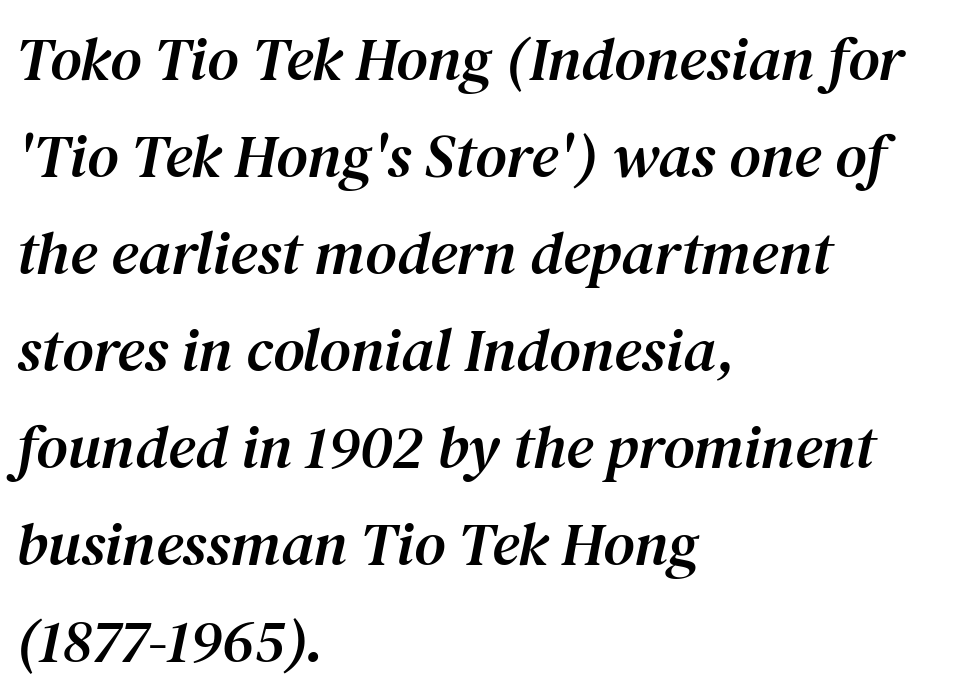
The face used here is proportionally spaced, like ordinary book or web type. Does the type have serifs? Yes, each stem ends in a small foot. The face used here is rendered with its standard letterfit. One-word summary of the alignment: left. When letters slant like this, we call the style italic. Line spacing here is normal.
